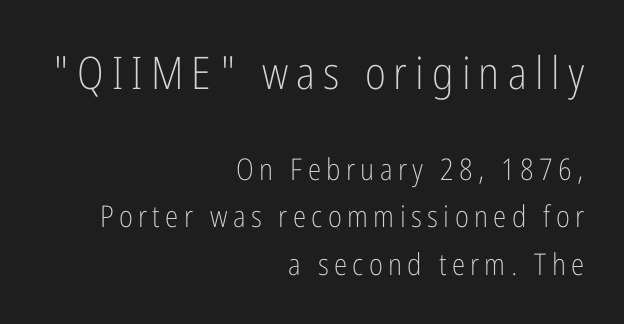
{"serif": "no", "italic": "no", "bold": "no", "weight": "light", "width": "condensed", "stroke_contrast": "low", "x_height": "medium", "monospaced": "no", "underline": "no", "align": "right", "line_spacing": "normal", "line_spacing_ratio": 1.58, "larger_block": "first", "size_ratio": 1.5, "glyph_px": 45}
